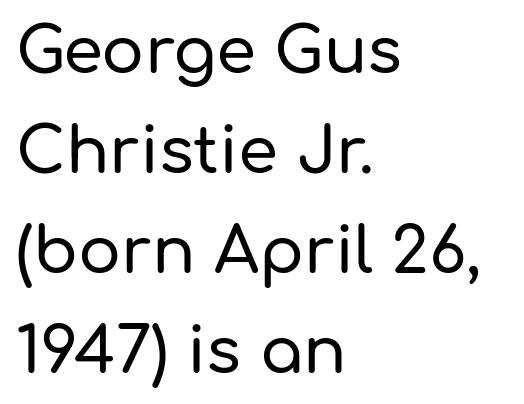
This rendering features lettering with no underline. The designer went with a sans here, leaving each stem footless. Italic? Not at all — the glyphs are vertical. Left-aligned paragraph, ragged on the right. The rendering uses natural spacing where letterforms have individual widths. The designer left line spacing at the default.
